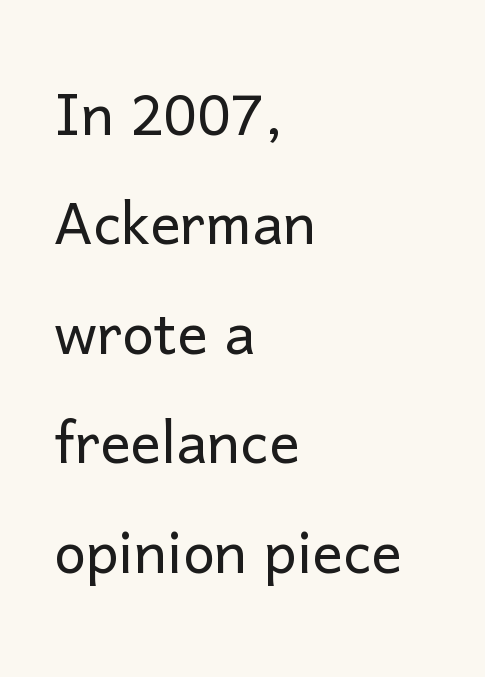
{"serif": "no", "italic": "no", "bold": "no", "weight": "light", "width": "normal", "stroke_contrast": "low", "x_height": "medium", "monospaced": "no", "underline": "no", "align": "left", "line_spacing": "normal", "line_spacing_ratio": 1.44, "letter_spacing": "normal", "letter_spacing_em": 0.0, "glyph_px": 76}
